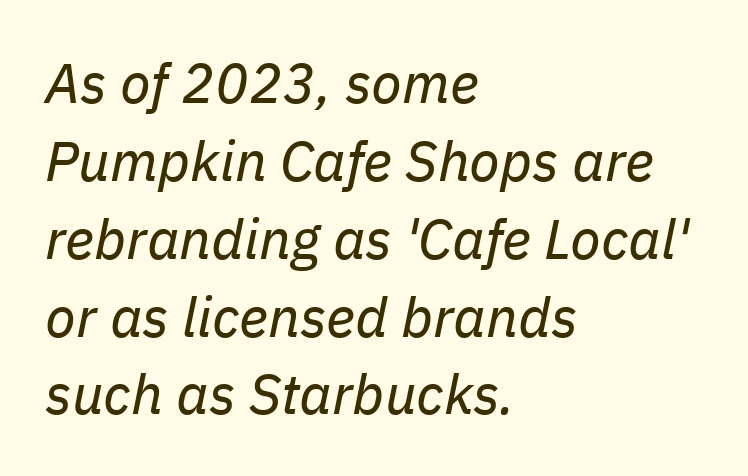
The image shows 56 px regular-weight type, italic (leaning right); set left-aligned, normal line spacing (1.39x), normal letter spacing, not underlined; low stroke contrast and a medium x-height.
